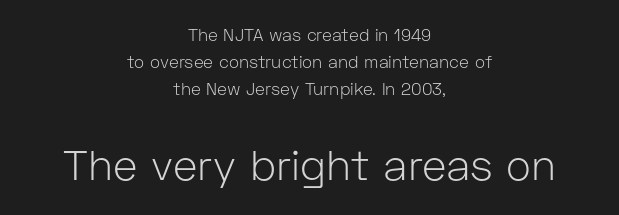
The rendering uses natural spacing where letterforms have individual widths. If you measured baseline to baseline, you'd find a middling distance. This sample uses a sans-serif face. Here the second block reads like a headline and the first like body copy. The whitespace from short lines is split evenly between both sides.
